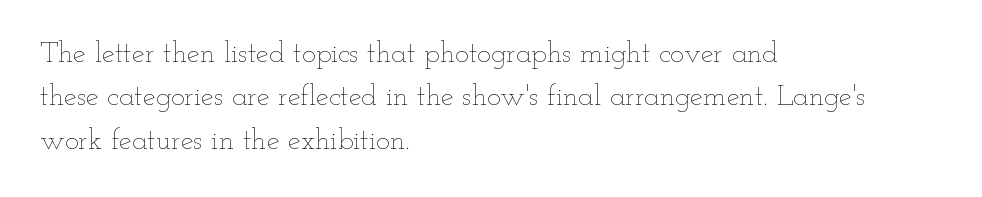
Here the designer chose a conventional face with non-uniform glyph widths. Underlining? Definitely not there. The letters sit at their default tracking, neither squeezed nor spread. Heaviness? Minimal to ordinary, like unemphasized prose. Do the letters lean? They stand straight.
